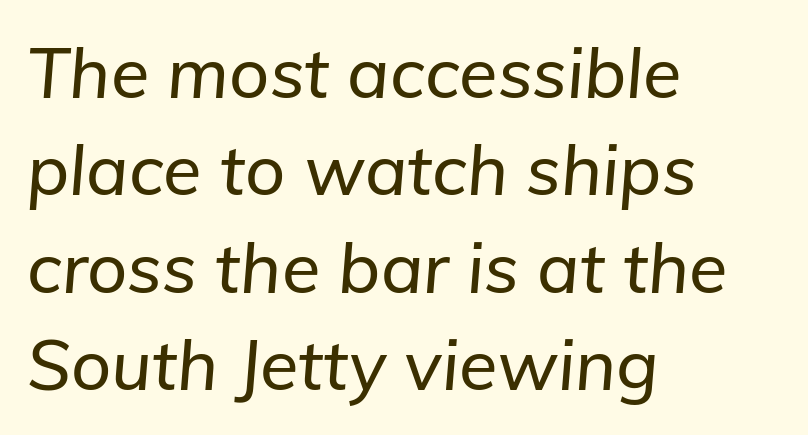
A student would call this left alignment; a typographer would say flush left, rag right. Quick note: underline off. Students, note that the glyphs here touch the page at normal intervals. Notice how the stems are inclined rather than vertical — that's the hallmark of italics. The space between consecutive lines is moderate.
